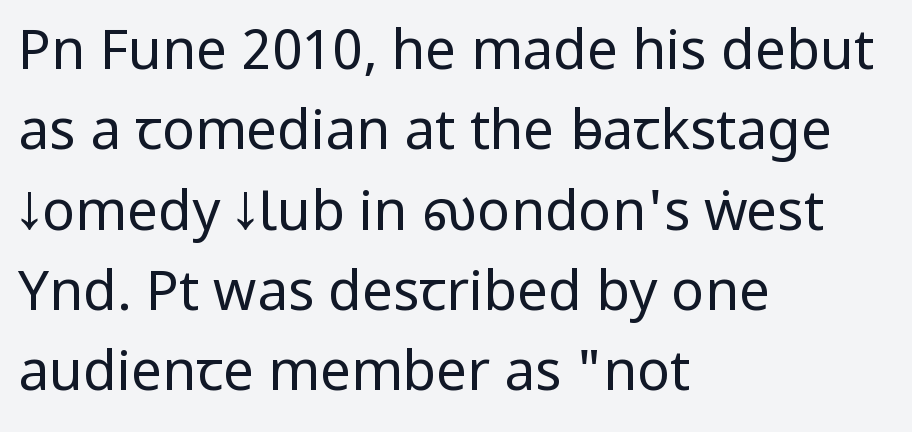
The image shows 55 px regular-weight, condensed sans-serif type, upright; set left-aligned, normal line spacing (1.46x), normal letter spacing, not underlined; low stroke contrast and a large x-height.
